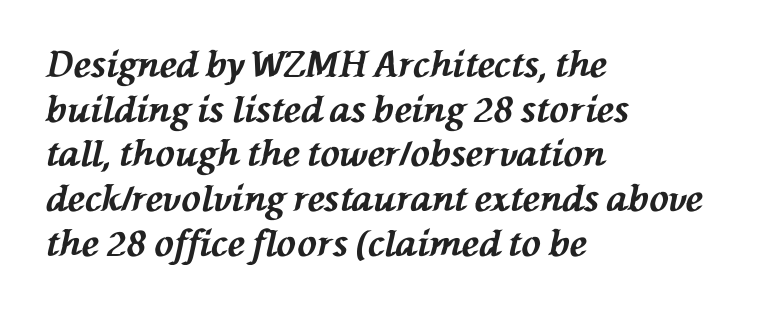
Q: Is the text bold? A: Yes.
Q: Is the text italic (slanted)? A: Yes, it leans left by about 76 degrees.
Q: Is the text underlined? A: No.
Q: How is the paragraph aligned? A: Left-aligned.
Q: Is the spacing between letters normal or unusually wide? A: Normal.
Q: Width (condensed, normal, or wide)? A: Normal.
Q: Stroke contrast? A: Medium.
Q: x-height? A: Medium.
Q: Monospaced? A: No.
